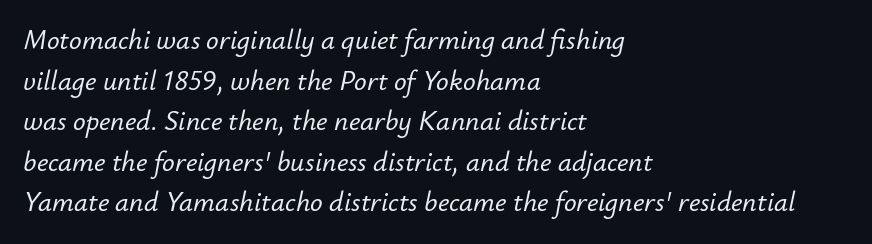
Q: Is the text italic (slanted)? A: Yes, it leans right by about 12 degrees.
Q: Is the text underlined? A: No.
Q: How is the paragraph aligned? A: Left-aligned.
Q: Is the spacing between letters normal or unusually wide? A: Normal.
Q: Is the spacing between lines tight, normal or loose? A: Normal.
Q: Width (condensed, normal, or wide)? A: Normal.
Q: Stroke contrast? A: Low.
Q: x-height? A: Small.
Q: Monospaced? A: No.
